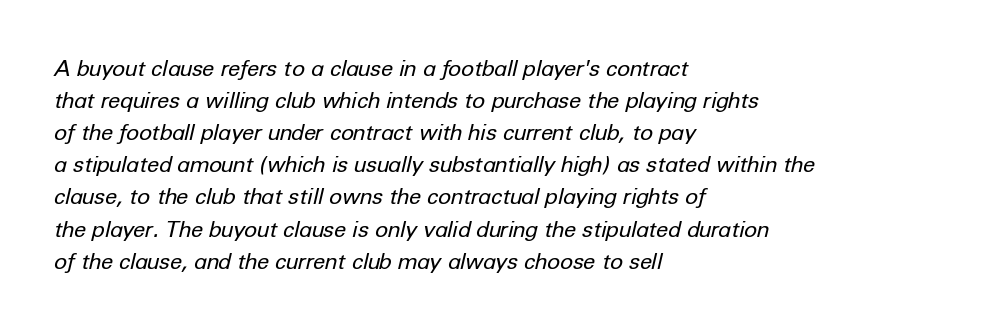
What stands out about the letter spacing? Nothing — it is the standard amount. The font's italic variant was chosen for this text. Each stroke keeps to a modest, everyday thickness or less. The rows are spaced the way most documents space them.
